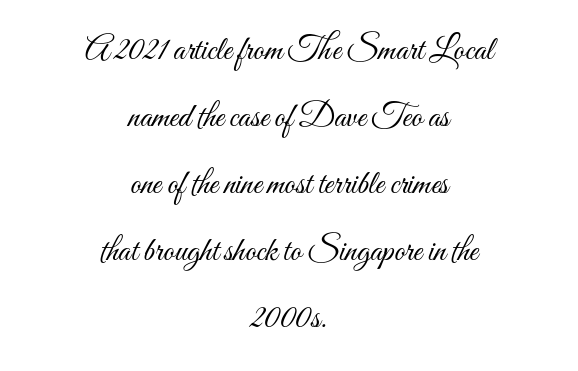
The image shows 34 px light, condensed type; set centered, loose line spacing (1.97x), normal letter spacing, not underlined; medium stroke contrast and a small x-height.
